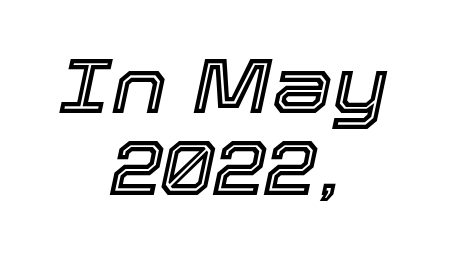
When letters slant like this, we call the style italic. Just letters on the line, the space beneath them empty. Does the leading feel generous? Not at all — it's pinched. Centered paragraph, ragged on both sides. Is this a fixed-width face? No — the glyphs have proportional, varying widths.
